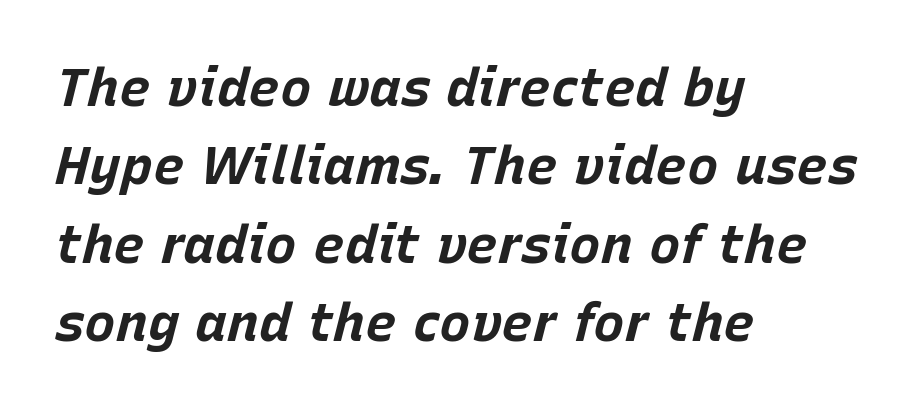
The image shows 53 px bold type, italic (leaning right); set left-aligned, normal line spacing (1.48x), normal letter spacing, not underlined; low stroke contrast and a large x-height.
